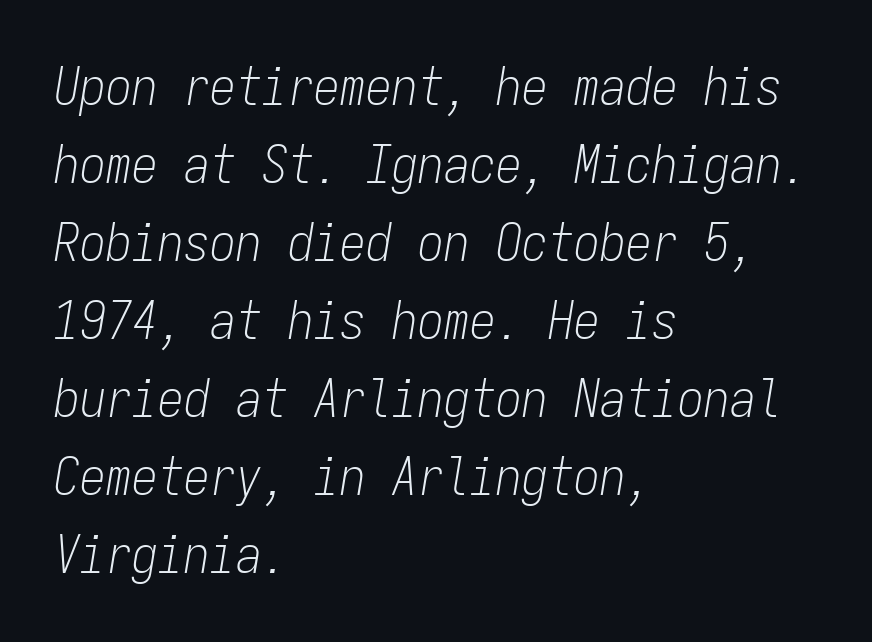
Q: Is the text bold? A: No.
Q: Is the text italic (slanted)? A: Yes, it leans right by about 9 degrees.
Q: Is the text underlined? A: No.
Q: How is the paragraph aligned? A: Left-aligned.
Q: Is the spacing between letters normal or unusually wide? A: Normal.
Q: Is the spacing between lines tight, normal or loose? A: Normal.
Q: Width (condensed, normal, or wide)? A: Condensed.
Q: Stroke contrast? A: Low.
Q: x-height? A: Medium.
Q: Monospaced? A: Yes.
